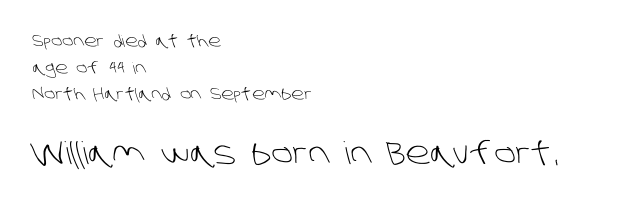
Line spacing here is normal. The characters display no serif detailing; their extremities are plain. The strip under each line holds only bare page. Alignment: flush left. Here the designer chose a conventional face with non-uniform glyph widths.
